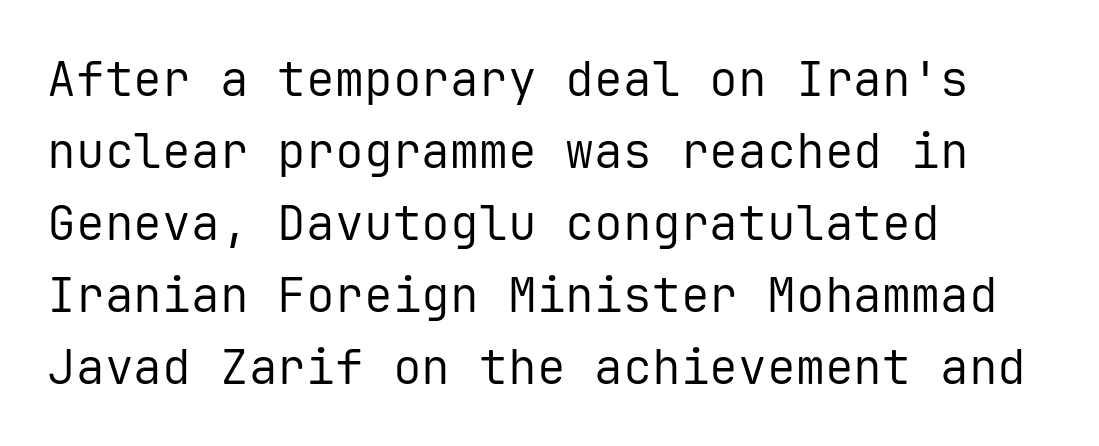
Q: Is the text bold? A: No.
Q: Is the text italic (slanted)? A: No, it is upright.
Q: Is the typeface a serif or a sans-serif typeface? A: Sans-serif.
Q: Is the text underlined? A: No.
Q: How is the paragraph aligned? A: Left-aligned.
Q: Is the spacing between letters normal or unusually wide? A: Normal.
Q: Is the spacing between lines tight, normal or loose? A: Normal.
Q: Width (condensed, normal, or wide)? A: Normal.
Q: Stroke contrast? A: Low.
Q: x-height? A: Medium.
Q: Monospaced? A: Yes.
